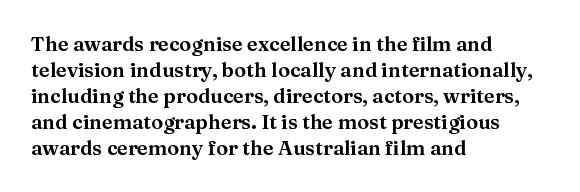
Q: Is the text italic (slanted)? A: No, it is upright.
Q: Is the text underlined? A: No.
Q: How is the paragraph aligned? A: Left-aligned.
Q: Is the spacing between letters normal or unusually wide? A: Normal.
Q: Is the spacing between lines tight, normal or loose? A: Normal.
